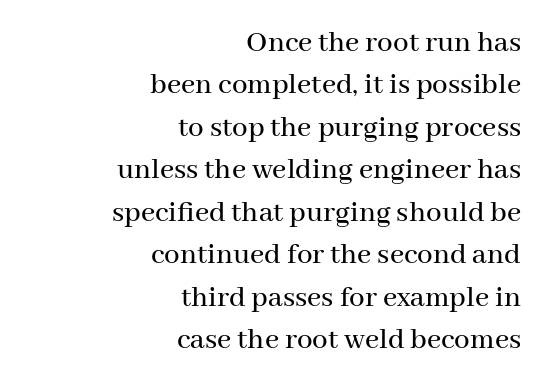
Q: Is the text italic (slanted)? A: No, it is upright.
Q: Is the typeface a serif or a sans-serif typeface? A: Serif.
Q: Is the text underlined? A: No.
Q: How is the paragraph aligned? A: Right-aligned.
Q: Is the spacing between letters normal or unusually wide? A: Normal.
Q: Is the spacing between lines tight, normal or loose? A: Normal.
Q: Width (condensed, normal, or wide)? A: Normal.
Q: Stroke contrast? A: Medium.
Q: x-height? A: Medium.
Q: Monospaced? A: No.
